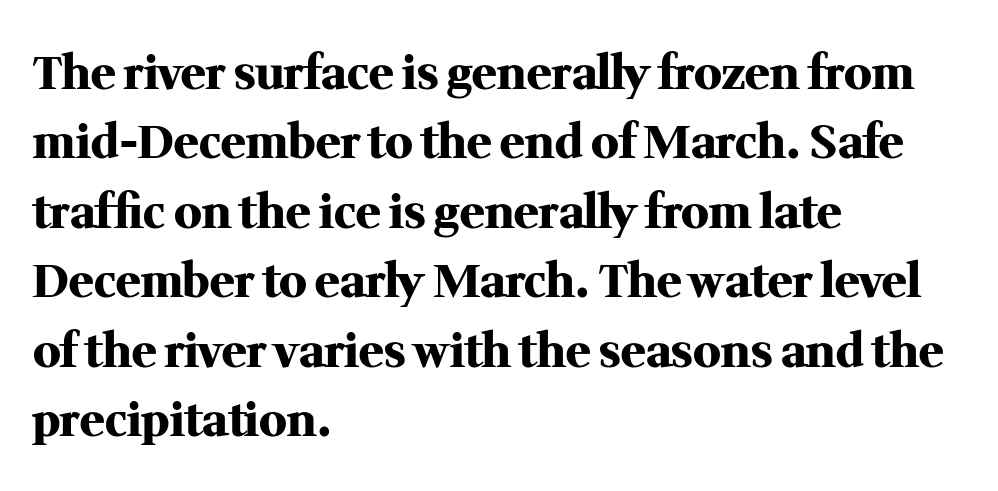
{"serif": "yes", "italic": "no", "bold": "yes", "weight": "heavy", "width": "normal", "stroke_contrast": "medium", "x_height": "medium", "monospaced": "no", "underline": "no", "align": "left", "line_spacing": "normal", "line_spacing_ratio": 1.51, "letter_spacing": "normal", "letter_spacing_em": 0.0, "glyph_px": 46}
